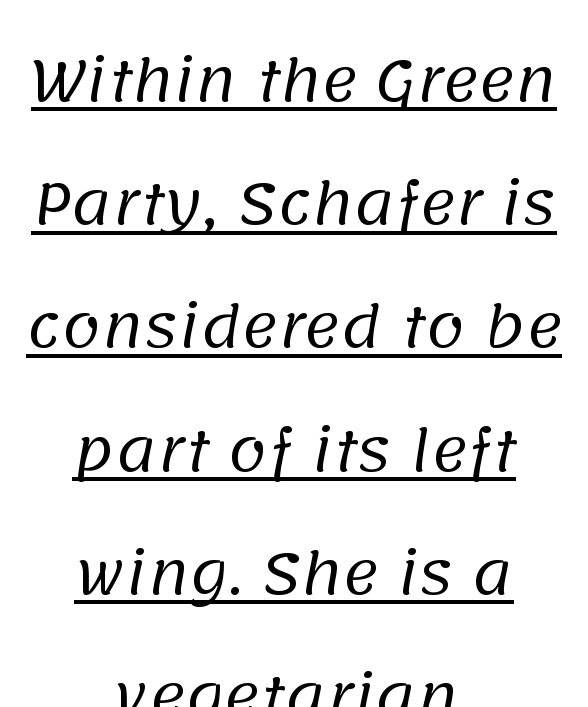
The image shows 56 px regular-weight sans-serif type; set centered, loose line spacing (2.2x), normal letter spacing, underlined; low stroke contrast and a large x-height.
